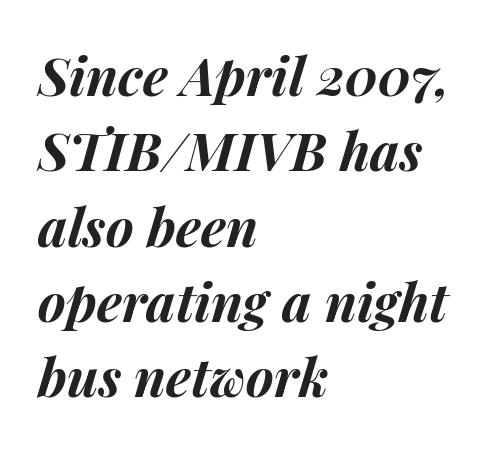
Q: Is the text bold? A: Yes.
Q: Is the text italic (slanted)? A: Yes, it leans right by about 14 degrees.
Q: Is the text underlined? A: No.
Q: How is the paragraph aligned? A: Left-aligned.
Q: Is the spacing between letters normal or unusually wide? A: Normal.
Q: Is the spacing between lines tight, normal or loose? A: Normal.
Q: Width (condensed, normal, or wide)? A: Normal.
Q: Stroke contrast? A: Medium.
Q: x-height? A: Medium.
Q: Monospaced? A: No.
